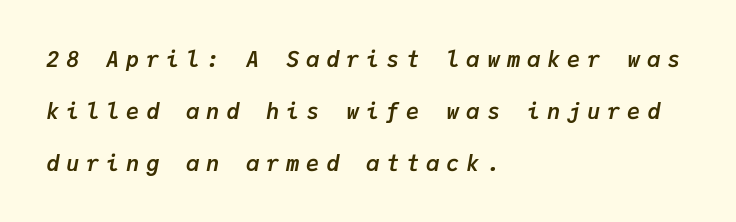
{"italic": "yes", "lean": "right", "slant_degrees": 9, "bold": "yes", "underline": "no", "align": "left", "line_spacing": "loose", "line_spacing_ratio": 2.36, "letter_spacing": "wide", "letter_spacing_em": 0.31, "glyph_px": 22}
